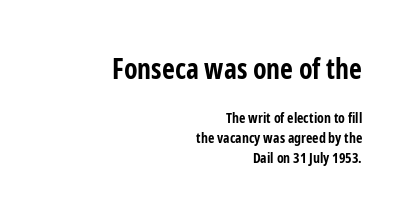
Q: Is the text bold? A: Yes.
Q: Is the text italic (slanted)? A: No, it is upright.
Q: Is the typeface a serif or a sans-serif typeface? A: Sans-serif.
Q: Is the text underlined? A: No.
Q: How is the paragraph aligned? A: Right-aligned.
Q: Is the spacing between letters normal or unusually wide? A: Normal.
Q: Is the spacing between lines tight, normal or loose? A: Normal.
Q: Which block of text is set in a larger size, the first (top) or the second (bottom)? A: The first (top) one.
Q: Width (condensed, normal, or wide)? A: Condensed.
Q: Stroke contrast? A: Low.
Q: x-height? A: Medium.
Q: Monospaced? A: No.
